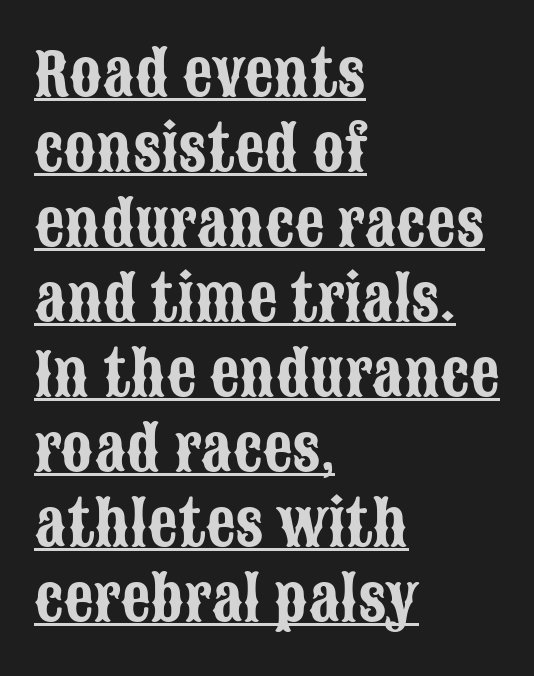
The image shows 59 px condensed sans-serif type, upright; set left-aligned, normal line spacing (1.27x), normal letter spacing, underlined; low stroke contrast and a large x-height.
